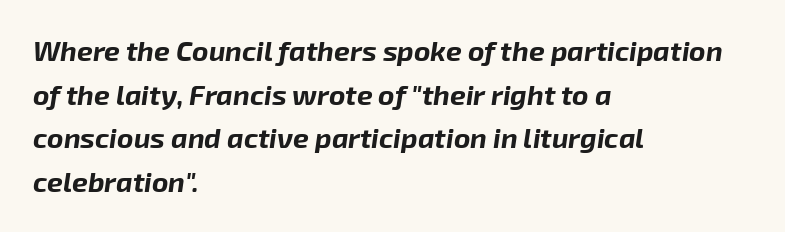
Note the varied advance widths — an 'i' is clearly narrower than an 'm'. An italicized treatment has been applied to the whole sample. Normally led — the rows are evenly, conventionally spaced. Type without underlining. The gaps between neighbouring characters are ordinary and unremarkable.
